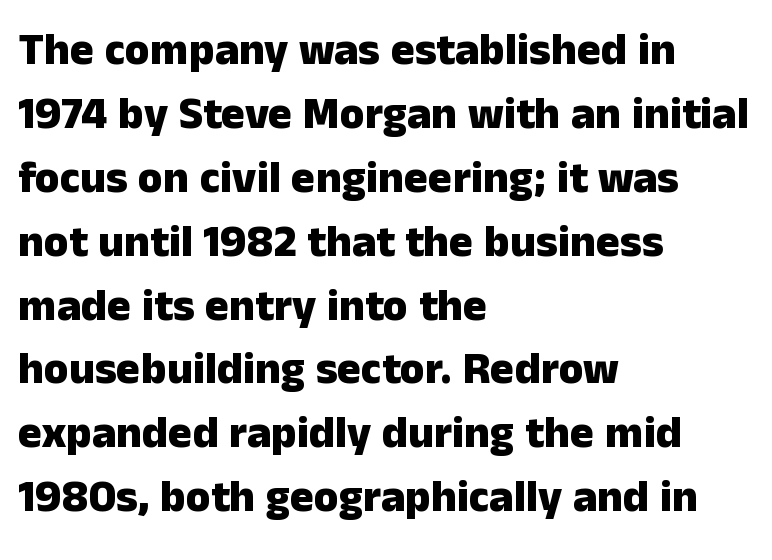
The image shows 45 px heavy sans-serif type, upright; set left-aligned, normal line spacing (1.42x), normal letter spacing, not underlined; low stroke contrast and a medium x-height.
